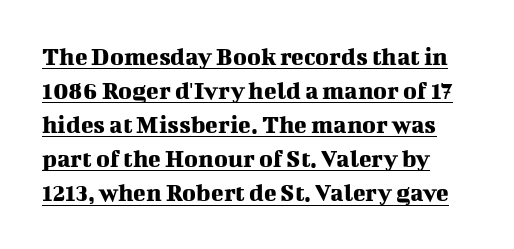
{"italic": "no", "underline": "yes", "line_spacing": "normal", "line_spacing_ratio": 1.31, "letter_spacing": "normal", "letter_spacing_em": 0.0, "glyph_px": 26}
